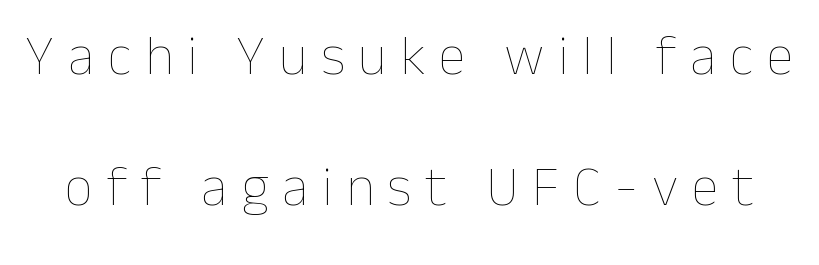
The image shows 56 px thin type, upright; set loose line spacing (2.34x), unusually wide letter spacing (+0.24 em), not underlined; low stroke contrast and a medium x-height.
